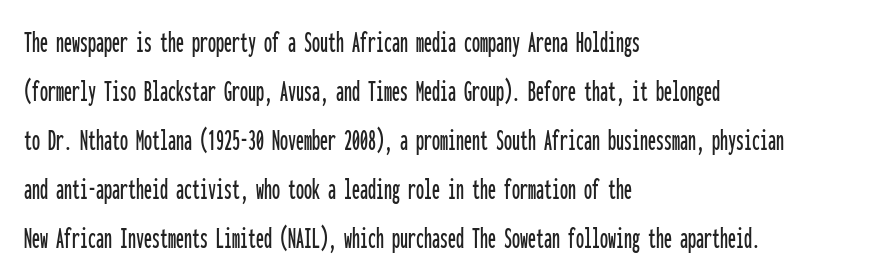
The image shows 32 px condensed sans-serif type, upright, monospaced; set left-aligned, normal line spacing (1.53x), normal letter spacing, not underlined; low stroke contrast and a medium x-height.
